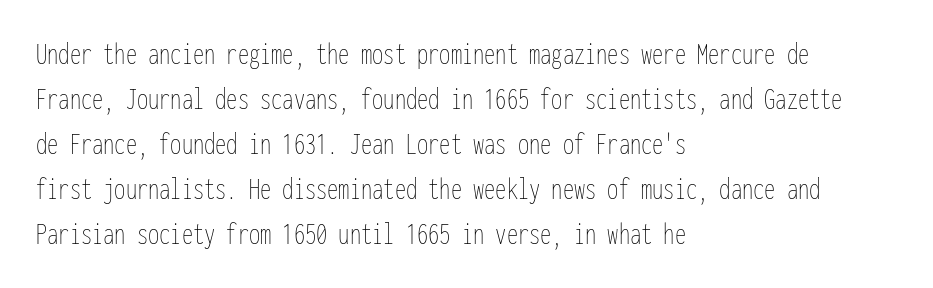
Q: Is the text bold? A: No.
Q: Is the text italic (slanted)? A: No, it is upright.
Q: Is the text underlined? A: No.
Q: How is the paragraph aligned? A: Left-aligned.
Q: Is the spacing between letters normal or unusually wide? A: Normal.
Q: Is the spacing between lines tight, normal or loose? A: Normal.
Q: Width (condensed, normal, or wide)? A: Condensed.
Q: Stroke contrast? A: Low.
Q: x-height? A: Medium.
Q: Monospaced? A: Yes.
